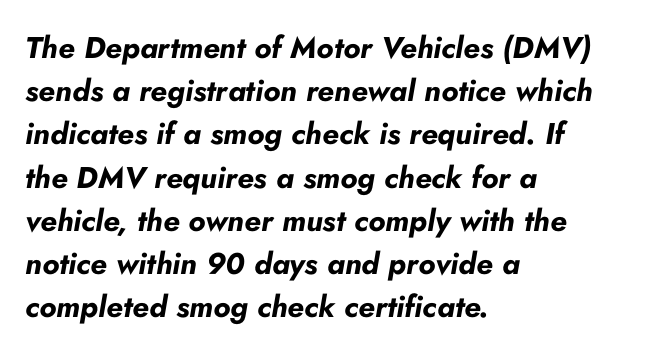
Q: Is the text bold? A: Yes.
Q: Is the text italic (slanted)? A: Yes, it leans right by about 10 degrees.
Q: Is the text underlined? A: No.
Q: How is the paragraph aligned? A: Left-aligned.
Q: Is the spacing between letters normal or unusually wide? A: Normal.
Q: Is the spacing between lines tight, normal or loose? A: Normal.
Q: Width (condensed, normal, or wide)? A: Normal.
Q: Stroke contrast? A: Low.
Q: x-height? A: Small.
Q: Monospaced? A: No.
